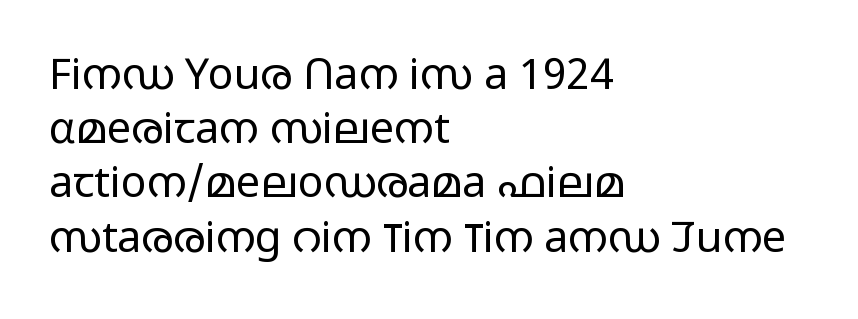
The image shows 43 px light, wide sans-serif type, upright; set left-aligned, normal line spacing (1.26x), normal letter spacing, not underlined; low stroke contrast and a medium x-height.
